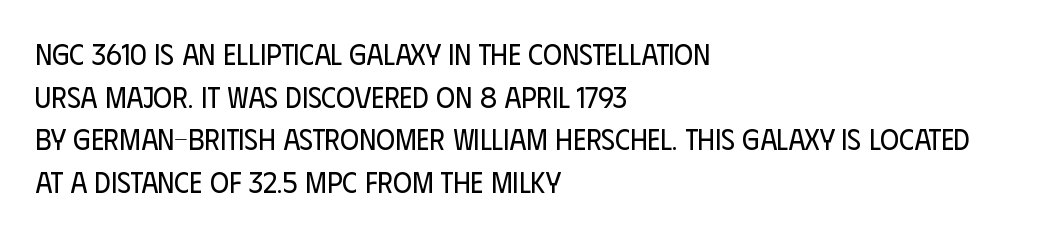
Q: Is the text bold? A: No.
Q: Is the text italic (slanted)? A: No, it is upright.
Q: Is the typeface a serif or a sans-serif typeface? A: Sans-serif.
Q: Is the text underlined? A: No.
Q: How is the paragraph aligned? A: Left-aligned.
Q: Is the spacing between letters normal or unusually wide? A: Normal.
Q: Is the spacing between lines tight, normal or loose? A: Normal.
Q: Width (condensed, normal, or wide)? A: Condensed.
Q: Stroke contrast? A: Low.
Q: x-height? A: Large.
Q: Monospaced? A: No.
